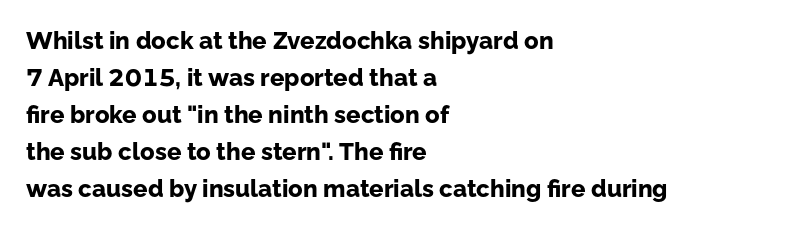
{"italic": "no", "bold": "yes", "underline": "no", "align": "left", "line_spacing": "normal", "line_spacing_ratio": 1.54, "letter_spacing": "normal", "letter_spacing_em": 0.0, "glyph_px": 24}
